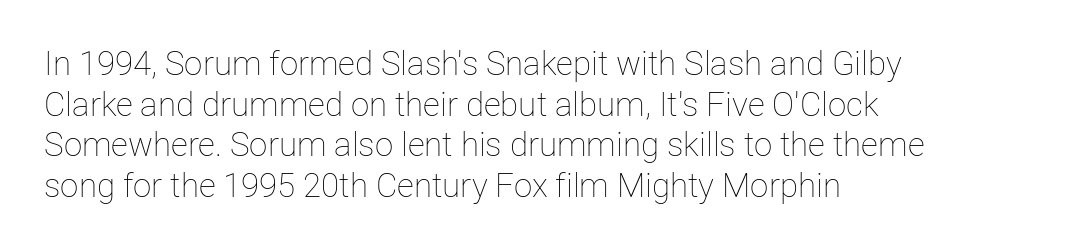
Q: Is the text bold? A: No.
Q: Is the text italic (slanted)? A: No, it is upright.
Q: Is the text underlined? A: No.
Q: How is the paragraph aligned? A: Left-aligned.
Q: Is the spacing between letters normal or unusually wide? A: Normal.
Q: Width (condensed, normal, or wide)? A: Normal.
Q: Stroke contrast? A: Low.
Q: x-height? A: Medium.
Q: Monospaced? A: No.
